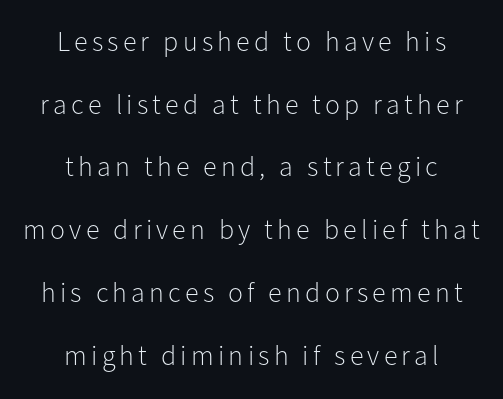
The image shows 28 px light sans-serif type, upright; set centered, loose line spacing (2.24x), not underlined; low stroke contrast and a medium x-height.
